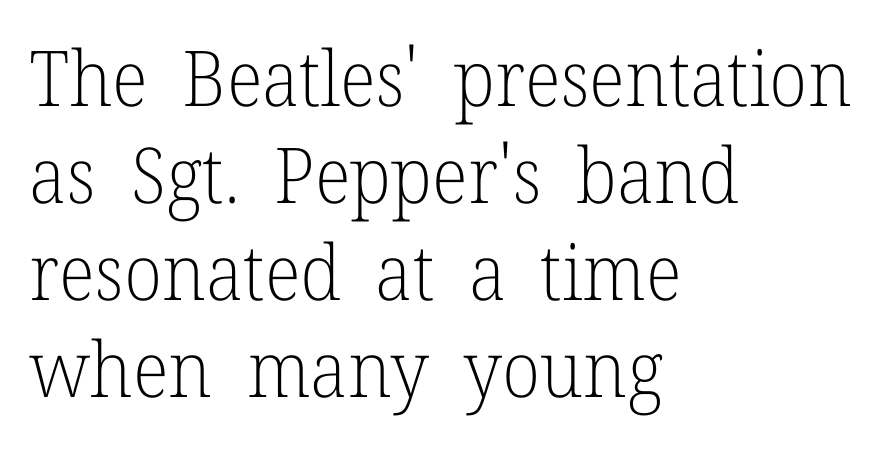
{"serif": "yes", "italic": "no", "bold": "no", "weight": "light", "width": "normal", "stroke_contrast": "low", "x_height": "medium", "monospaced": "no", "underline": "no", "align": "left", "line_spacing": "normal", "line_spacing_ratio": 1.26, "letter_spacing": "normal", "letter_spacing_em": 0.0, "glyph_px": 77}
